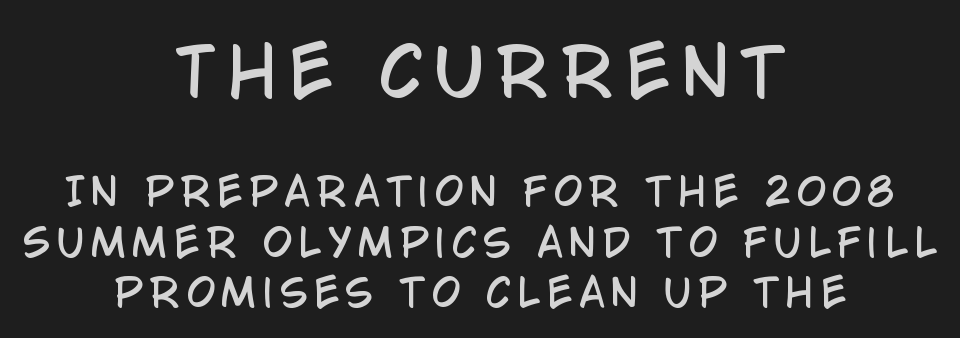
{"serif": "no", "italic": "no", "width": "condensed", "stroke_contrast": "low", "x_height": "large", "monospaced": "no", "underline": "no", "align": "center", "line_spacing": "normal", "line_spacing_ratio": 1.37, "larger_block": "first", "size_ratio": 1.76, "glyph_px": 65}
